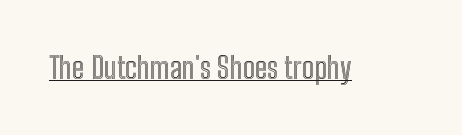
Caption: standard tracking, unaltered. These lines are rendered in a variable-pitch font. Somebody hit Ctrl+U on this one — the words are underlined. The type sits square on the baseline with zero lean.
